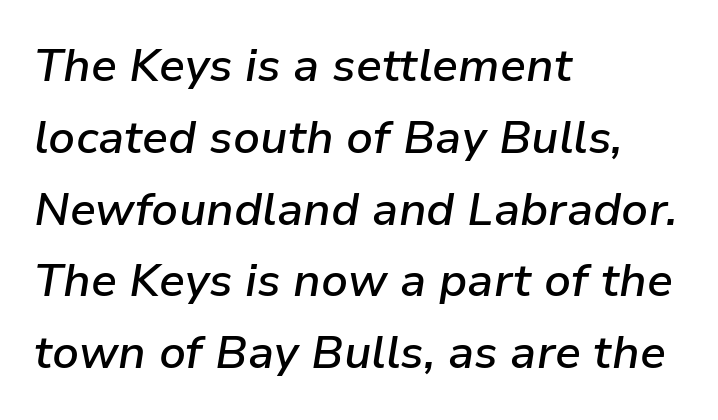
The image shows 46 px semibold type, italic (leaning right); set left-aligned, normal line spacing (1.56x), normal letter spacing, not underlined; low stroke contrast and a medium x-height.
